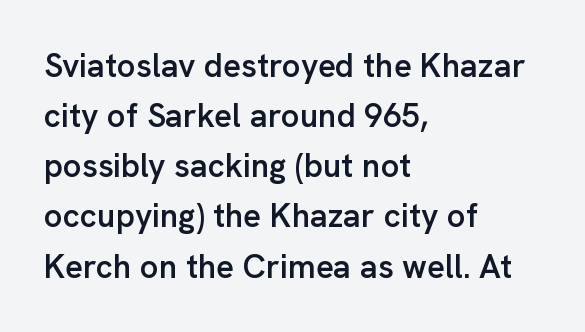
Looks like regular typesetting: each glyph gets only the width it needs. Normally led — the rows are evenly, conventionally spaced. Typographically, this falls in the sans-serif category. This is moderately heavy type, rendered in semibold. Ordinary non-slanted type is in use. The lines are quadded left.
